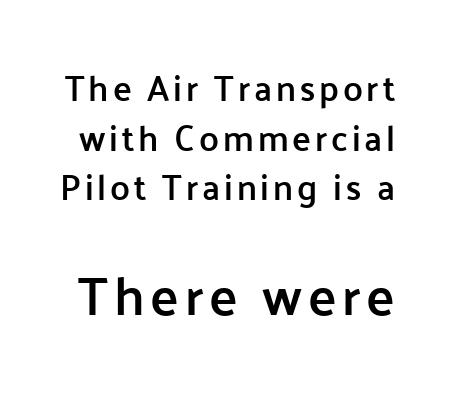
Q: Is the text bold? A: Semi-bold.
Q: Is the text italic (slanted)? A: No, it is upright.
Q: Is the typeface a serif or a sans-serif typeface? A: Sans-serif.
Q: Is the text underlined? A: No.
Q: Is the spacing between lines tight, normal or loose? A: Normal.
Q: Which block of text is set in a larger size, the first (top) or the second (bottom)? A: The second (bottom) one.
Q: Width (condensed, normal, or wide)? A: Normal.
Q: Stroke contrast? A: Low.
Q: x-height? A: Medium.
Q: Monospaced? A: No.
